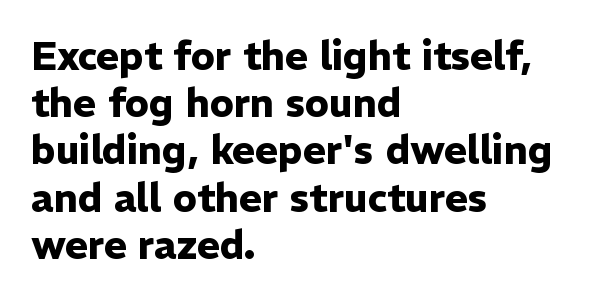
The image shows 39 px heavy sans-serif type, upright; set left-aligned, line spacing 1.21x, normal letter spacing, not underlined; low stroke contrast and a medium x-height.
